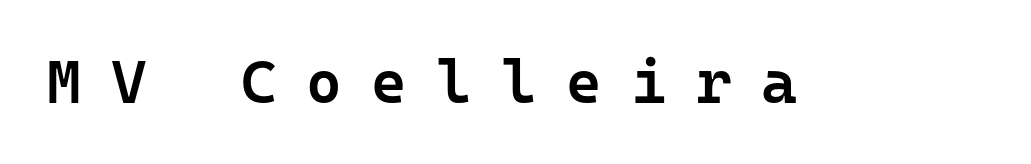
Plain, unruled lines of type. You could count columns in this text — the font is strictly monospaced. Students, note that the glyphs here are deliberately spaced far apart. Slightly chunky letters — semibold, I'd say, not full bold. Classification — sans serif.
